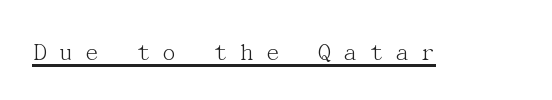
{"italic": "no", "bold": "no", "underline": "yes", "letter_spacing": "wide", "letter_spacing_em": 0.41, "glyph_px": 26}
